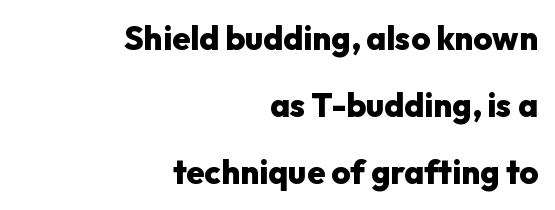
The image shows 33 px heavy sans-serif type, upright; set right-aligned, loose line spacing (2.03x), normal letter spacing, not underlined; low stroke contrast and a medium x-height.
